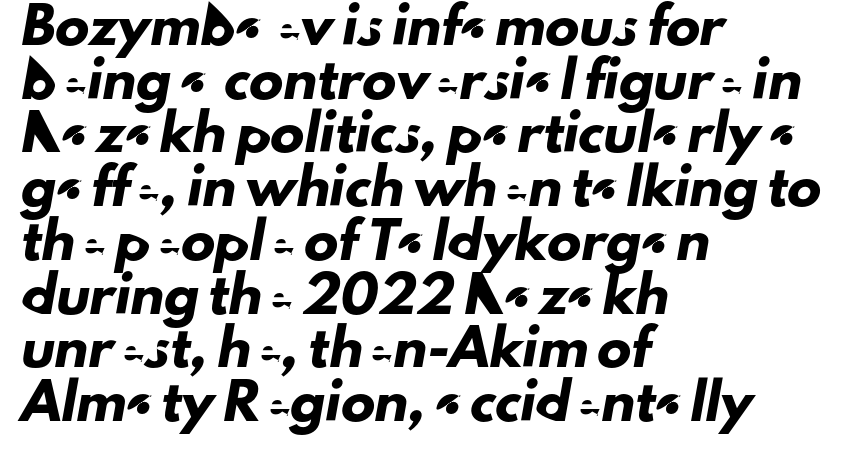
The image shows 34 px sans-serif type; set left-aligned, normal line spacing (1.58x), normal letter spacing, not underlined; low stroke contrast and a small x-height.
